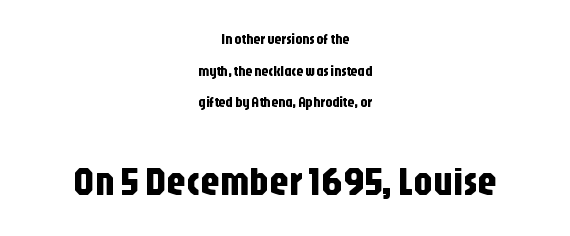
The image shows 39 px condensed sans-serif type, upright; set centered, loose line spacing (2.26x), normal letter spacing, not underlined; the second (bottom) block is 2.79x larger; low stroke contrast and a large x-height.
